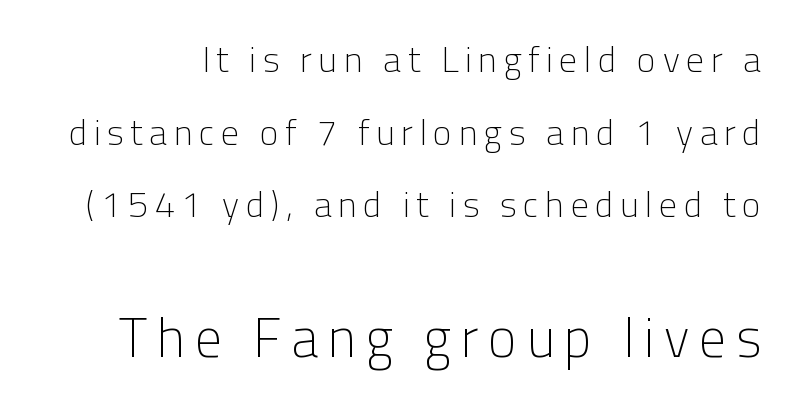
Q: Is the text bold? A: No.
Q: Is the text italic (slanted)? A: No, it is upright.
Q: Is the typeface a serif or a sans-serif typeface? A: Sans-serif.
Q: Is the text underlined? A: No.
Q: Is the spacing between lines tight, normal or loose? A: Loose.
Q: Which block of text is set in a larger size, the first (top) or the second (bottom)? A: The second (bottom) one.
Q: Width (condensed, normal, or wide)? A: Normal.
Q: Stroke contrast? A: Low.
Q: x-height? A: Medium.
Q: Monospaced? A: No.
